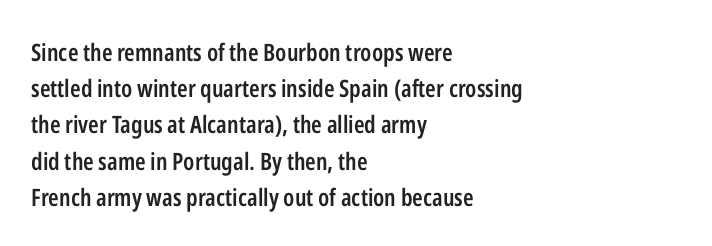
Quick note: not italic, upright. The baseline area is clear. Short and long lines alike share a common starting point at left. Students, observe: this is what conventionally led text looks like.
